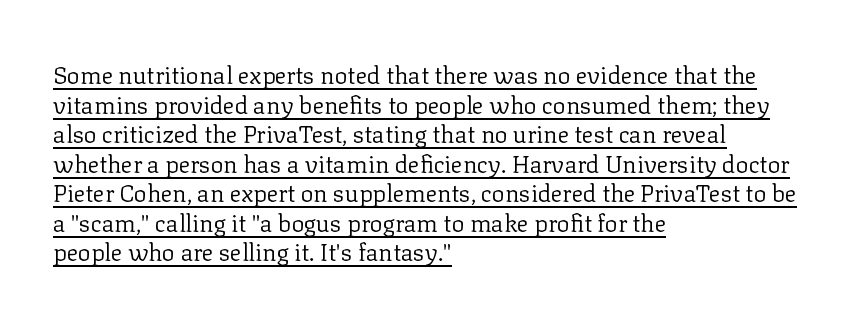
Q: Is the text bold? A: No.
Q: Is the text italic (slanted)? A: No, it is upright.
Q: Is the text underlined? A: Yes.
Q: How is the paragraph aligned? A: Left-aligned.
Q: Is the spacing between letters normal or unusually wide? A: Normal.
